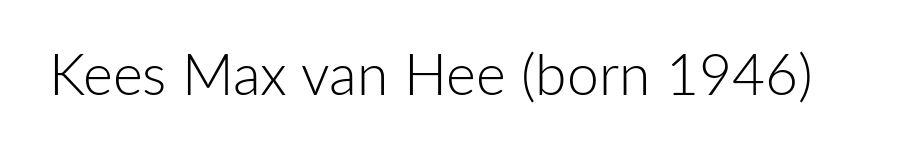
The image shows 57 px light sans-serif type, upright; set normal letter spacing, not underlined; low stroke contrast and a medium x-height.
